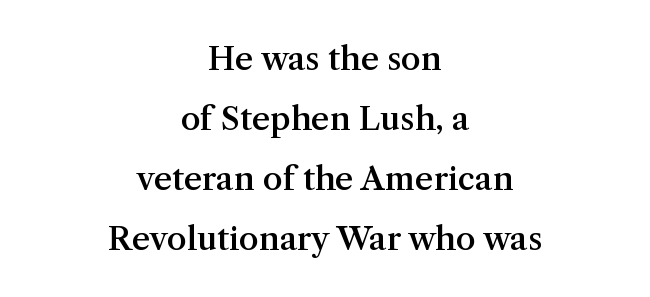
Q: Is the text bold? A: Semi-bold.
Q: Is the text italic (slanted)? A: No, it is upright.
Q: Is the typeface a serif or a sans-serif typeface? A: Serif.
Q: Is the text underlined? A: No.
Q: How is the paragraph aligned? A: Centered.
Q: Is the spacing between letters normal or unusually wide? A: Normal.
Q: Width (condensed, normal, or wide)? A: Normal.
Q: Stroke contrast? A: Medium.
Q: x-height? A: Medium.
Q: Monospaced? A: No.
